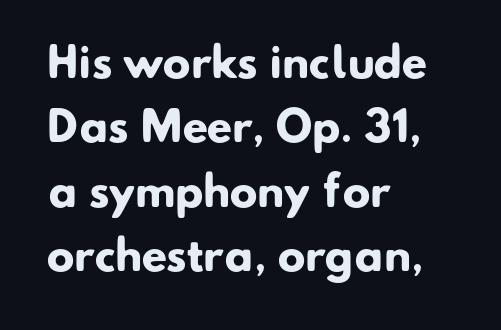
{"serif": "no", "bold": "yes", "weight": "heavy", "width": "normal", "stroke_contrast": "low", "x_height": "small", "monospaced": "no", "underline": "no", "align": "left", "line_spacing": "normal", "line_spacing_ratio": 1.57, "letter_spacing": "normal", "letter_spacing_em": 0.0, "glyph_px": 41}
